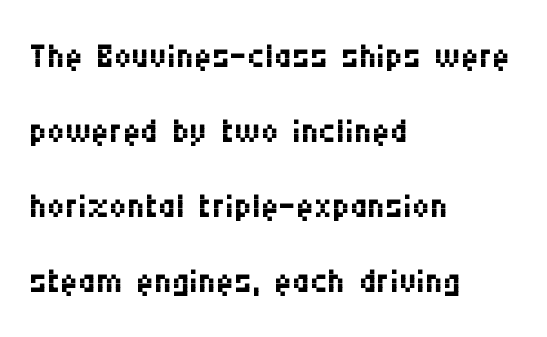
Q: Is the text bold? A: No.
Q: Is the text italic (slanted)? A: No, it is upright.
Q: Is the typeface a serif or a sans-serif typeface? A: Sans-serif.
Q: Is the text underlined? A: No.
Q: How is the paragraph aligned? A: Left-aligned.
Q: Is the spacing between letters normal or unusually wide? A: Normal.
Q: Is the spacing between lines tight, normal or loose? A: Normal.
Q: Width (condensed, normal, or wide)? A: Condensed.
Q: Stroke contrast? A: Medium.
Q: x-height? A: Large.
Q: Monospaced? A: No.
